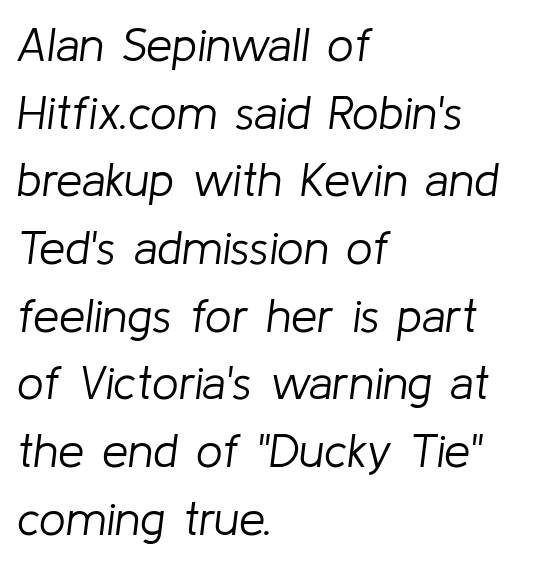
Weight: in the light-to-regular range. Has an underline been added? It has not. Note the varied advance widths — an 'i' is clearly narrower than an 'm'. Compared with ordinary roman type, these characters are visibly tilted. Interline gaps are of average width in this sample.
